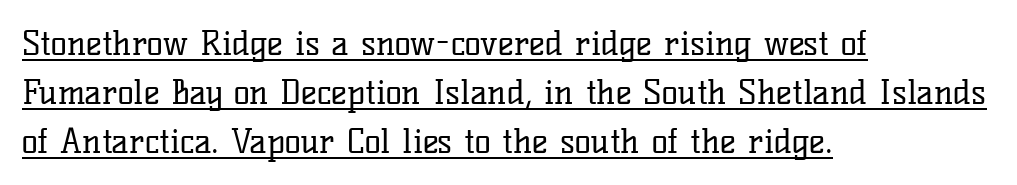
The image shows 34 px regular-weight serif type, upright; set left-aligned, normal line spacing (1.44x), normal letter spacing, underlined; low stroke contrast and a medium x-height.
